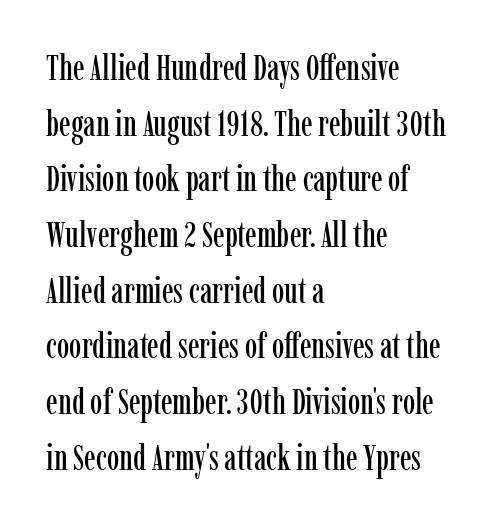
{"serif": "yes", "italic": "no", "width": "condensed", "stroke_contrast": "low", "x_height": "medium", "monospaced": "no", "underline": "no", "align": "left", "line_spacing": "normal", "line_spacing_ratio": 1.59, "letter_spacing": "normal", "letter_spacing_em": 0.0, "glyph_px": 35}
